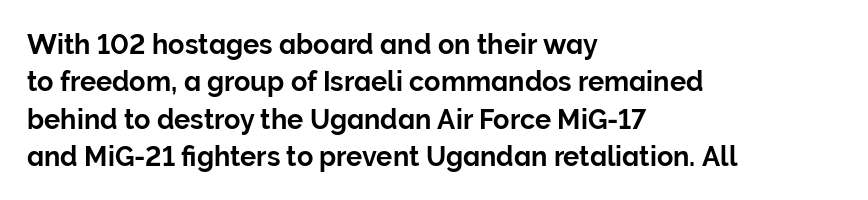
{"italic": "no", "underline": "no", "align": "left", "line_spacing": "normal", "line_spacing_ratio": 1.38, "letter_spacing": "normal", "letter_spacing_em": 0.0, "glyph_px": 27}
